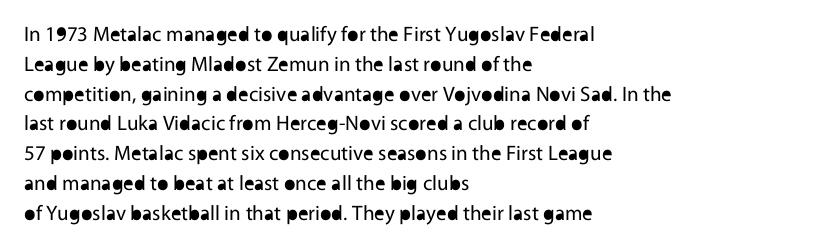
The image shows 21 px text type, upright; set left-aligned, normal line spacing (1.42x), normal letter spacing, not underlined.
